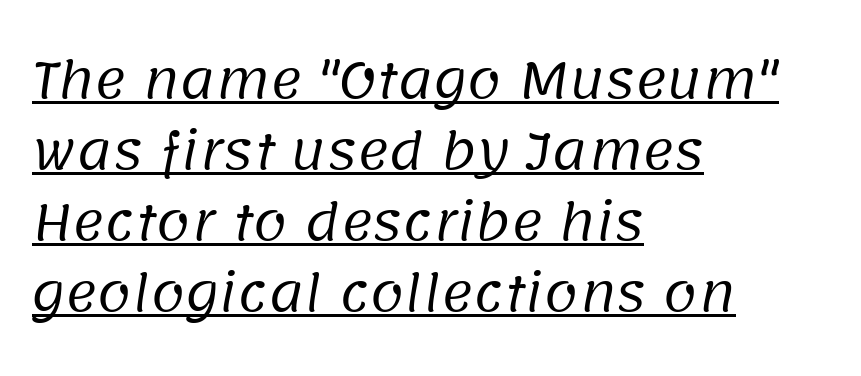
Default kerning and tracking; the words read as compact shapes. The glyphs are accompanied by a horizontal stroke just below them. The ragged edge is on the right, which tells us the setting is flush left. Unbolded letterforms with no extra heft.
